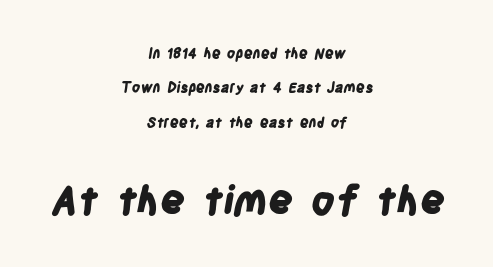
The rendering uses natural spacing where letterforms have individual widths. What kind of face is this? One without serifs — a sans. Bold? Absolutely — the strokes are thick and heavy. One-word summary of the alignment: center. The letters sit at their default tracking, neither squeezed nor spread. Regarding leading, the lines here are spaced well apart.
